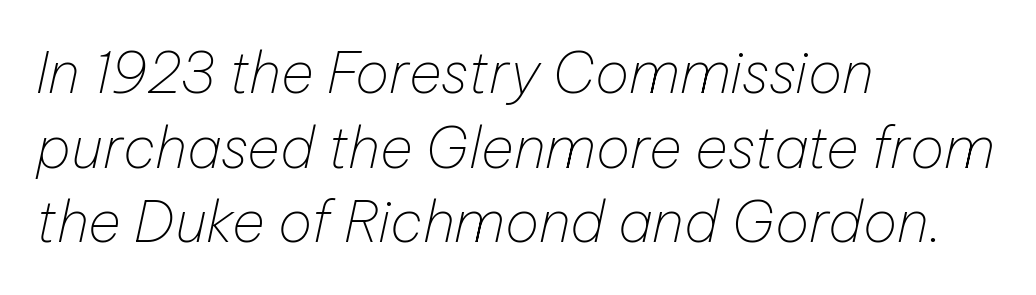
The image shows 57 px thin type, italic (leaning right); set left-aligned, normal line spacing (1.31x), normal letter spacing, not underlined; low stroke contrast and a medium x-height.
